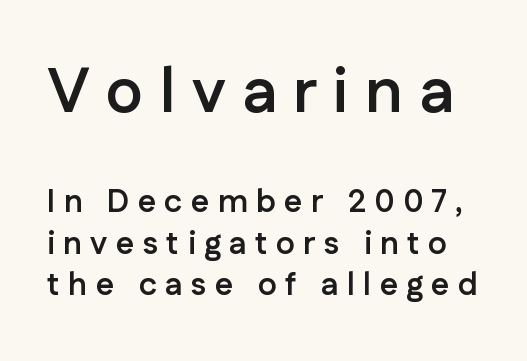
Check the space under the baseline: it is left empty. These words are printed bold, with thick strokes throughout. The type is letterspaced generously, with wide tracking. These lines are rendered in a variable-pitch font. Are there feet on the stems? There aren't — it's a sans. Top chunk: large. Bottom chunk: small.
